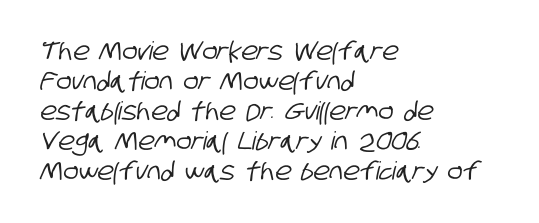
{"underline": "no", "align": "left", "line_spacing_ratio": 1.2, "letter_spacing": "normal", "letter_spacing_em": 0.0, "glyph_px": 25}
